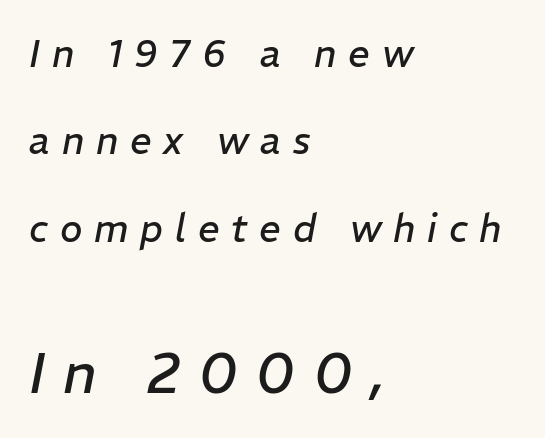
Q: Is the text bold? A: No.
Q: Is the text italic (slanted)? A: Yes, it leans right by about 11 degrees.
Q: Is the text underlined? A: No.
Q: How is the paragraph aligned? A: Left-aligned.
Q: Is the spacing between letters normal or unusually wide? A: Unusually wide.
Q: Is the spacing between lines tight, normal or loose? A: Loose.
Q: Which block of text is set in a larger size, the first (top) or the second (bottom)? A: The second (bottom) one.
Q: Width (condensed, normal, or wide)? A: Normal.
Q: Stroke contrast? A: Low.
Q: x-height? A: Medium.
Q: Monospaced? A: No.
